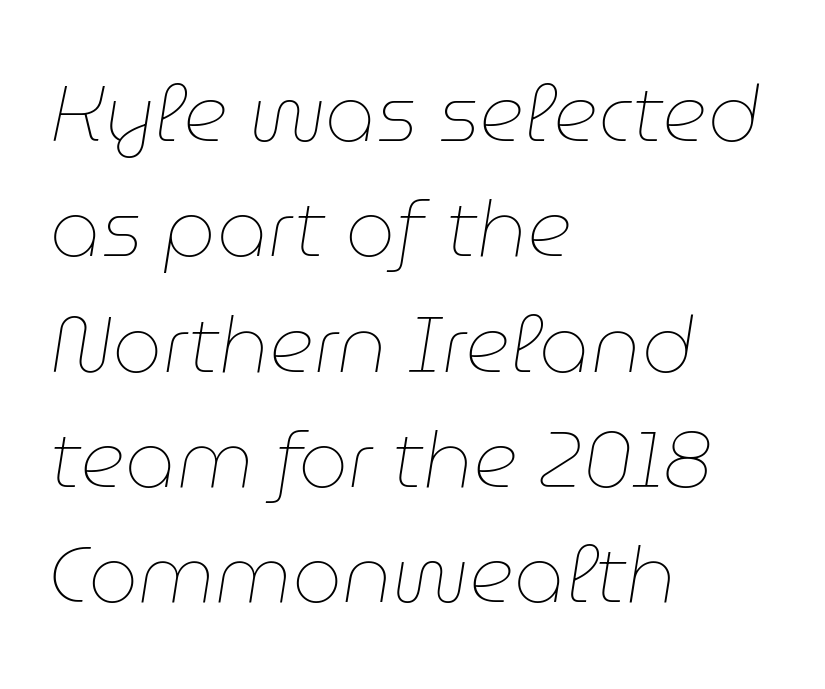
The image shows 79 px thin type, italic (leaning right); set left-aligned, normal line spacing (1.46x), normal letter spacing, not underlined; low stroke contrast and a medium x-height.
